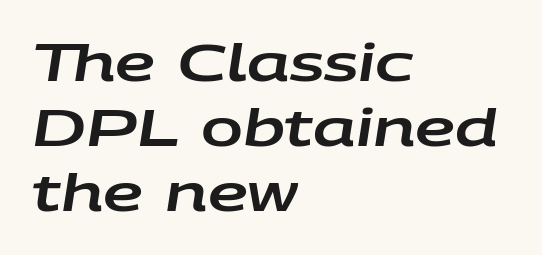
You could call the tracking neutral — neither tight nor loose. Line starts are locked; line ends wander. Yep, that's italic — everything's leaning. Here the designer chose a conventional face with non-uniform glyph widths. Honestly, there is no underline to notice here at all. Regarding leading, the lines here are spaced in the standard way.
